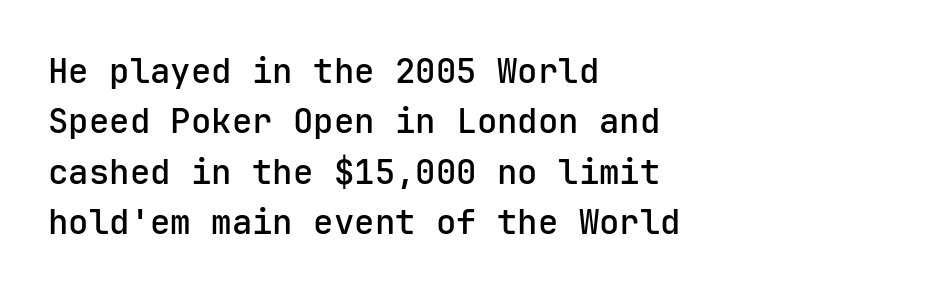
{"serif": "no", "italic": "no", "bold": "semi", "weight": "semibold", "width": "normal", "stroke_contrast": "low", "x_height": "medium", "monospaced": "yes", "underline": "no", "align": "left", "line_spacing": "normal", "line_spacing_ratio": 1.48, "letter_spacing": "normal", "letter_spacing_em": 0.0, "glyph_px": 34}
